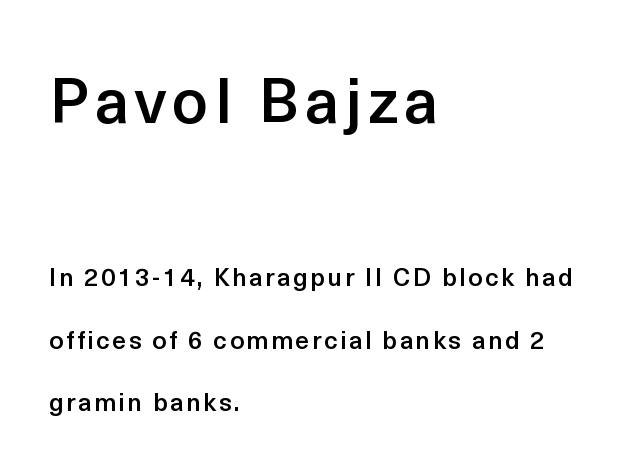
The image shows 63 px semibold sans-serif type, upright; set left-aligned, loose line spacing (2.49x), not underlined; the first (top) block is 2.52x larger; a medium x-height.
